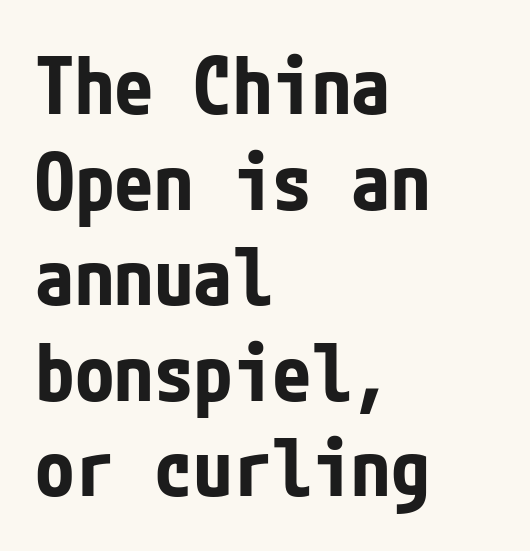
The image shows 79 px bold, condensed sans-serif type, upright; set left-aligned, line spacing 1.21x, normal letter spacing, not underlined; low stroke contrast and a medium x-height.
